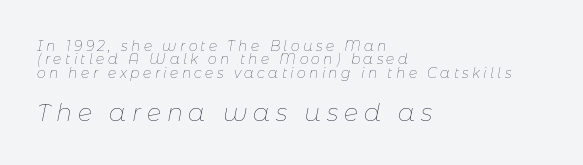
Each line starts at the same left margin while the right side varies. When letters slant like this, we call the style italic. Only glyphs here, with clear space below each row. What's the leading like? Squeezed, with rows nearly overlapping. Stroke thickness stays within the range of a standard reading face or lighter.
